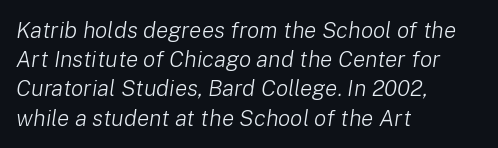
The image shows 23 px text type, italic (leaning right); set left-aligned, normal line spacing (1.27x), normal letter spacing, not underlined.
